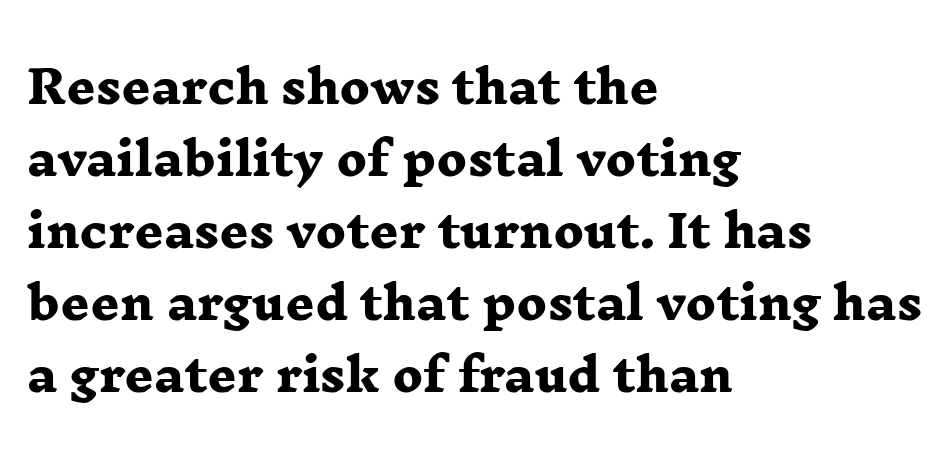
Q: Is the text bold? A: Yes.
Q: Is the typeface a serif or a sans-serif typeface? A: Serif.
Q: Is the text underlined? A: No.
Q: How is the paragraph aligned? A: Left-aligned.
Q: Is the spacing between letters normal or unusually wide? A: Normal.
Q: Is the spacing between lines tight, normal or loose? A: Normal.
Q: Width (condensed, normal, or wide)? A: Wide.
Q: Stroke contrast? A: Low.
Q: x-height? A: Medium.
Q: Monospaced? A: No.
